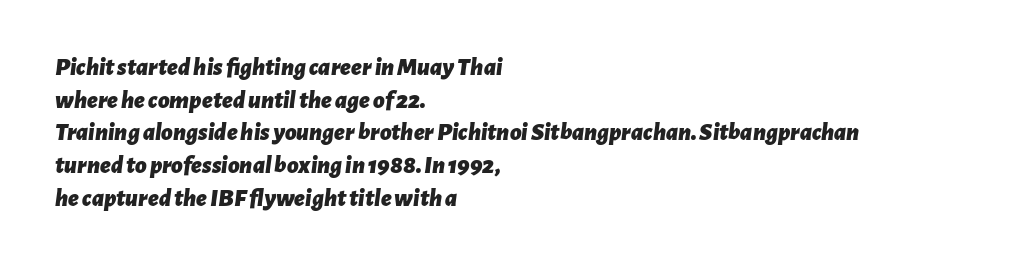
{"italic": "yes", "lean": "right", "slant_degrees": 7, "bold": "yes", "underline": "no", "align": "left", "line_spacing": "normal", "line_spacing_ratio": 1.31, "letter_spacing": "normal", "letter_spacing_em": 0.0, "glyph_px": 25}
